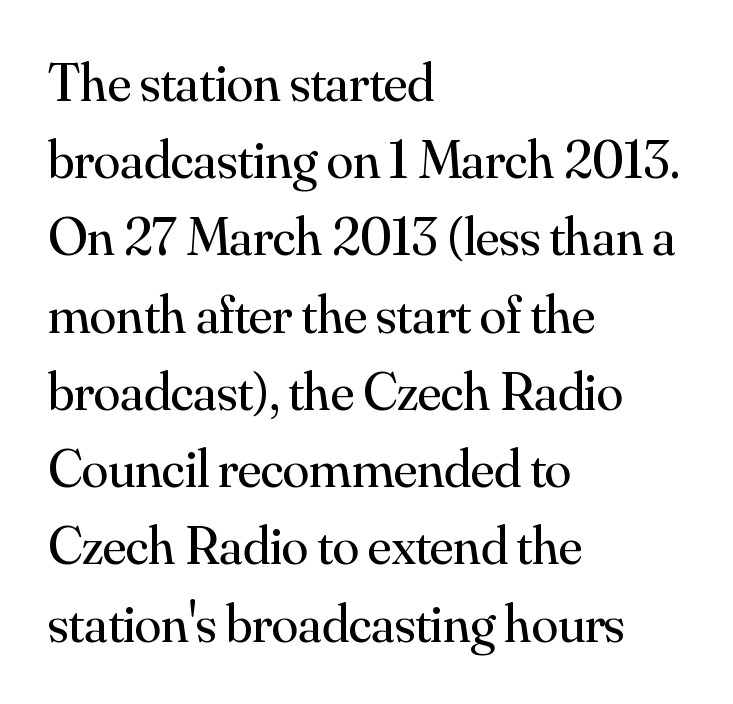
Q: Is the text bold? A: No.
Q: Is the text italic (slanted)? A: No, it is upright.
Q: Is the typeface a serif or a sans-serif typeface? A: Serif.
Q: Is the text underlined? A: No.
Q: How is the paragraph aligned? A: Left-aligned.
Q: Is the spacing between letters normal or unusually wide? A: Normal.
Q: Is the spacing between lines tight, normal or loose? A: Normal.
Q: Width (condensed, normal, or wide)? A: Normal.
Q: Stroke contrast? A: Medium.
Q: x-height? A: Small.
Q: Monospaced? A: No.
